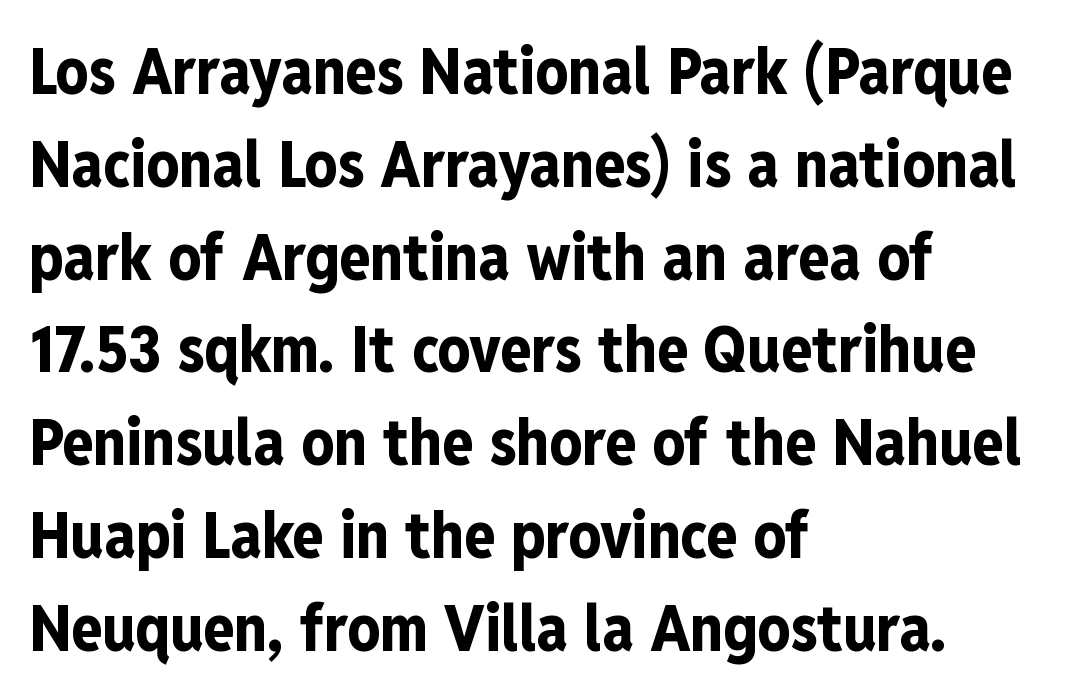
Q: Is the text bold? A: Yes.
Q: Is the text italic (slanted)? A: No, it is upright.
Q: Is the typeface a serif or a sans-serif typeface? A: Sans-serif.
Q: Is the text underlined? A: No.
Q: How is the paragraph aligned? A: Left-aligned.
Q: Is the spacing between letters normal or unusually wide? A: Normal.
Q: Is the spacing between lines tight, normal or loose? A: Normal.
Q: Width (condensed, normal, or wide)? A: Condensed.
Q: Stroke contrast? A: Low.
Q: x-height? A: Medium.
Q: Monospaced? A: No.
